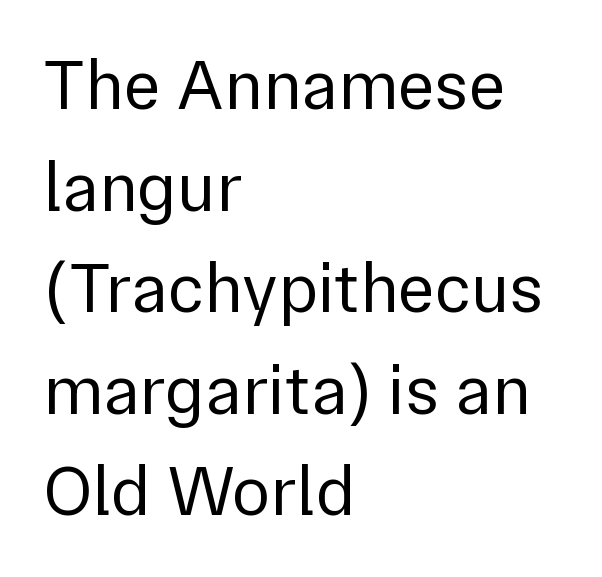
{"serif": "no", "italic": "no", "bold": "no", "weight": "regular", "width": "normal", "stroke_contrast": "low", "x_height": "medium", "monospaced": "no", "underline": "no", "align": "left", "line_spacing": "normal", "line_spacing_ratio": 1.43, "letter_spacing": "normal", "letter_spacing_em": 0.0, "glyph_px": 71}
